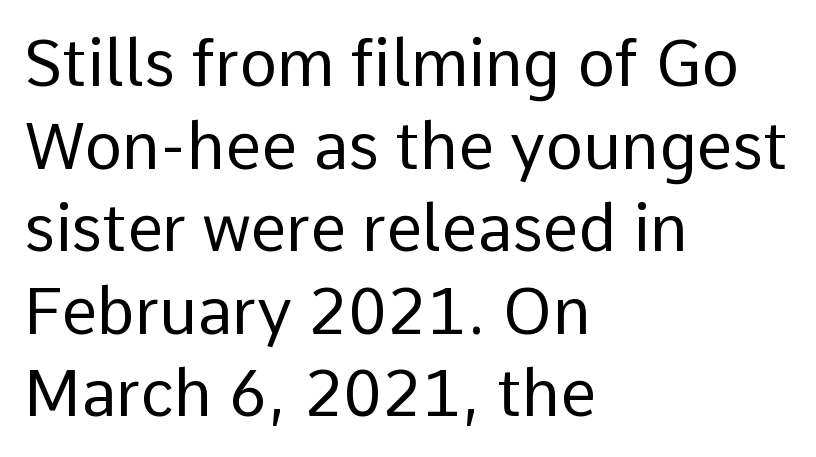
The image shows 64 px regular-weight sans-serif type, upright; set left-aligned, normal line spacing (1.29x), normal letter spacing, not underlined; low stroke contrast and a medium x-height.
